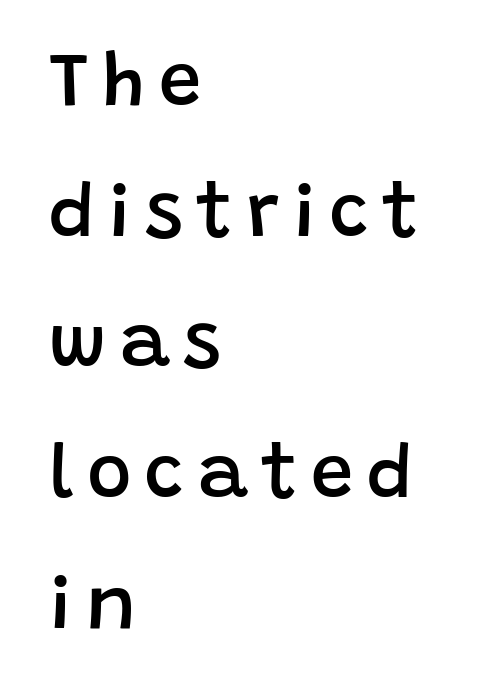
The image shows 76 px semibold sans-serif type, upright; set left-aligned, line spacing 1.72x, not underlined; low stroke contrast and a large x-height.
